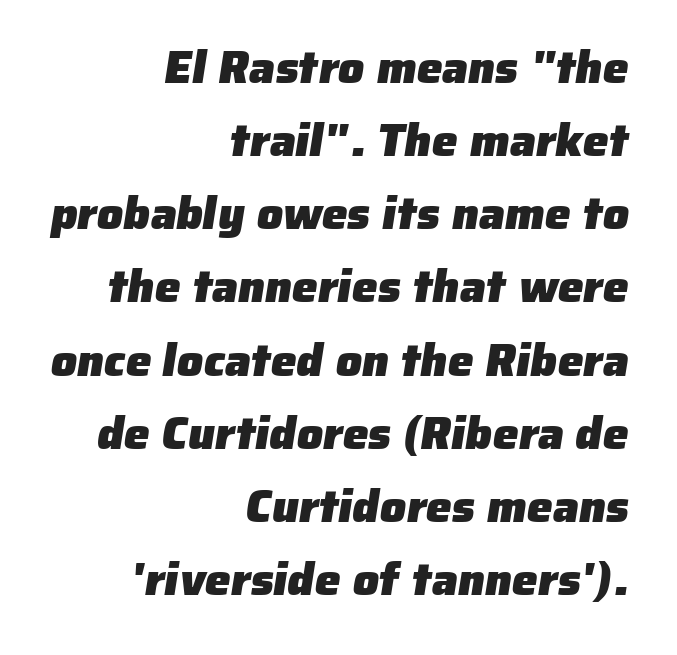
Short and long lines alike share a common ending point at right. Note the varied advance widths — an 'i' is clearly narrower than an 'm'. Each glyph is drawn with heavy, bold strokes. What kind of face is this? One without serifs — a sans. The rendering uses a moderate line-height, typical for paragraphs. Unmarked baselines from the first word to the last.
